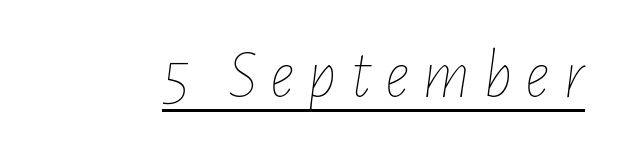
Q: Is the text bold? A: No.
Q: Is the text italic (slanted)? A: Yes, it leans right by about 7 degrees.
Q: Is the text underlined? A: Yes.
Q: Width (condensed, normal, or wide)? A: Condensed.
Q: Stroke contrast? A: Low.
Q: x-height? A: Medium.
Q: Monospaced? A: No.
